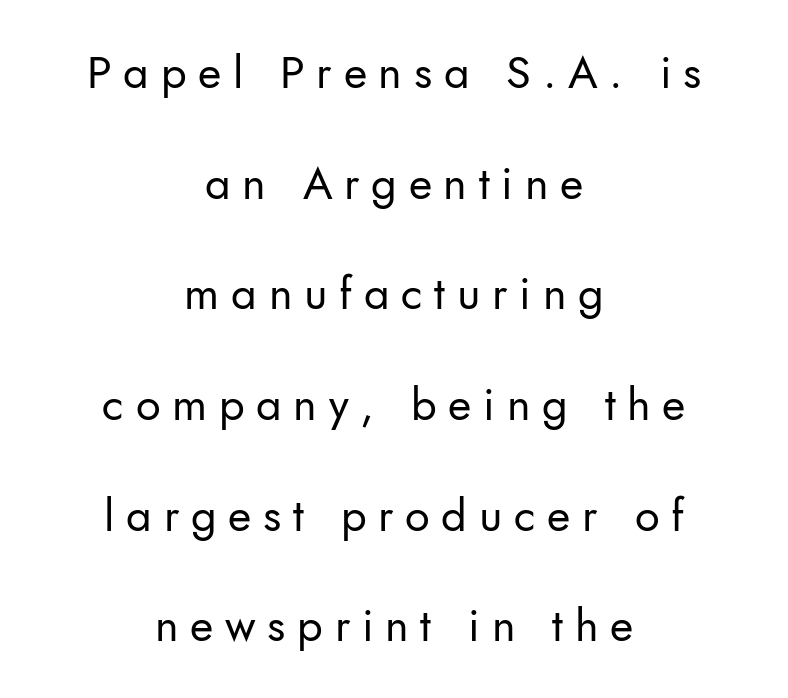
Q: Is the text bold? A: No.
Q: Is the text italic (slanted)? A: No, it is upright.
Q: Is the typeface a serif or a sans-serif typeface? A: Sans-serif.
Q: Is the text underlined? A: No.
Q: How is the paragraph aligned? A: Centered.
Q: Is the spacing between letters normal or unusually wide? A: Unusually wide.
Q: Is the spacing between lines tight, normal or loose? A: Loose.
Q: Width (condensed, normal, or wide)? A: Normal.
Q: Stroke contrast? A: Low.
Q: x-height? A: Small.
Q: Monospaced? A: No.
